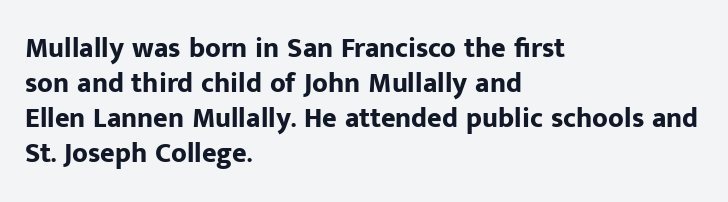
{"serif": "no", "italic": "no", "bold": "yes", "weight": "bold", "width": "normal", "stroke_contrast": "low", "x_height": "medium", "monospaced": "no", "underline": "no", "align": "left", "line_spacing": "normal", "line_spacing_ratio": 1.25, "letter_spacing": "normal", "letter_spacing_em": 0.0, "glyph_px": 28}
